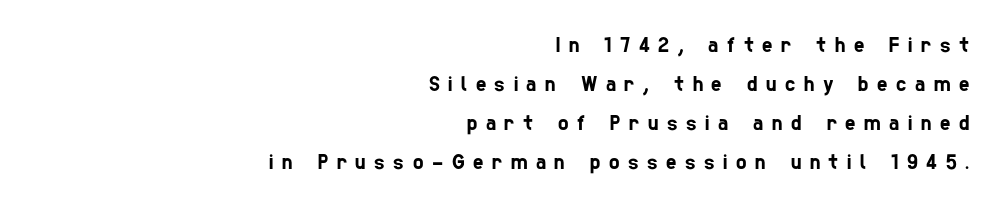
{"underline": "no", "align": "right", "line_spacing_ratio": 1.77, "letter_spacing": "wide", "letter_spacing_em": 0.39, "glyph_px": 22}
